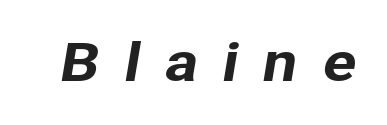
The image shows 51 px sans-serif type; set unusually wide letter spacing (+0.47 em), not underlined; low stroke contrast and a medium x-height.
